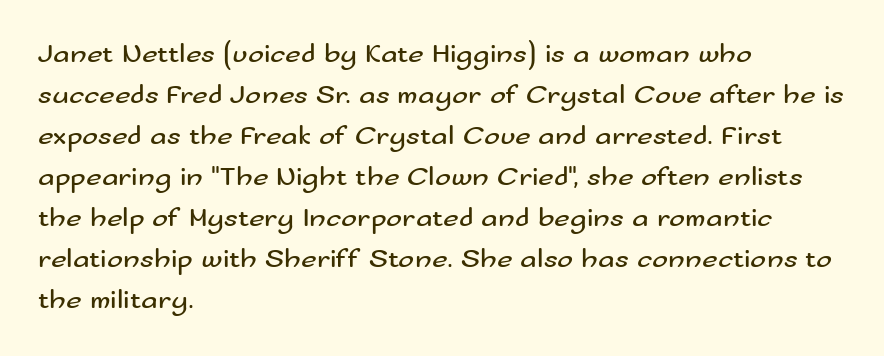
The image shows 27 px text type, upright; set left-aligned, normal line spacing (1.52x), normal letter spacing, not underlined.
